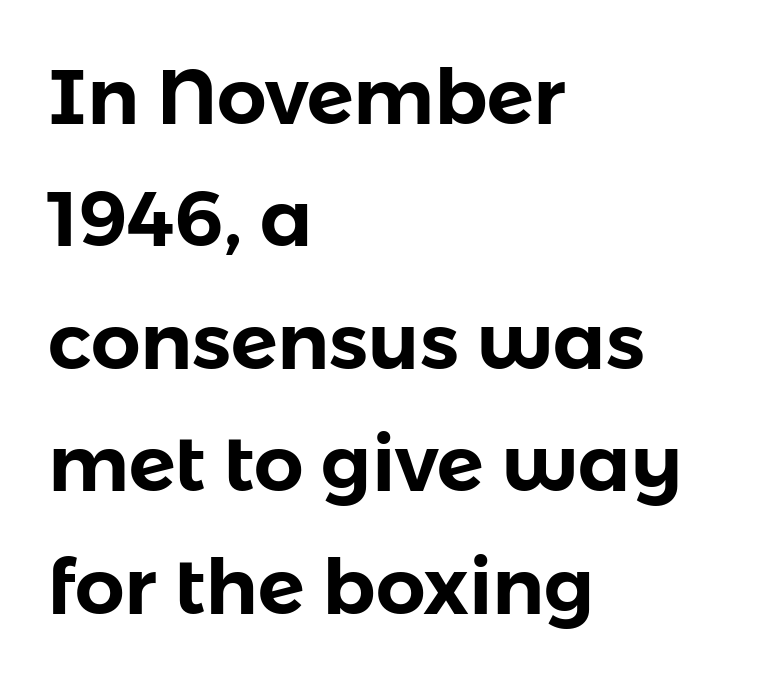
Q: Is the text italic (slanted)? A: No, it is upright.
Q: Is the typeface a serif or a sans-serif typeface? A: Sans-serif.
Q: Is the text underlined? A: No.
Q: How is the paragraph aligned? A: Left-aligned.
Q: Is the spacing between letters normal or unusually wide? A: Normal.
Q: Is the spacing between lines tight, normal or loose? A: Normal.
Q: Width (condensed, normal, or wide)? A: Normal.
Q: Stroke contrast? A: Low.
Q: x-height? A: Medium.
Q: Monospaced? A: No.
